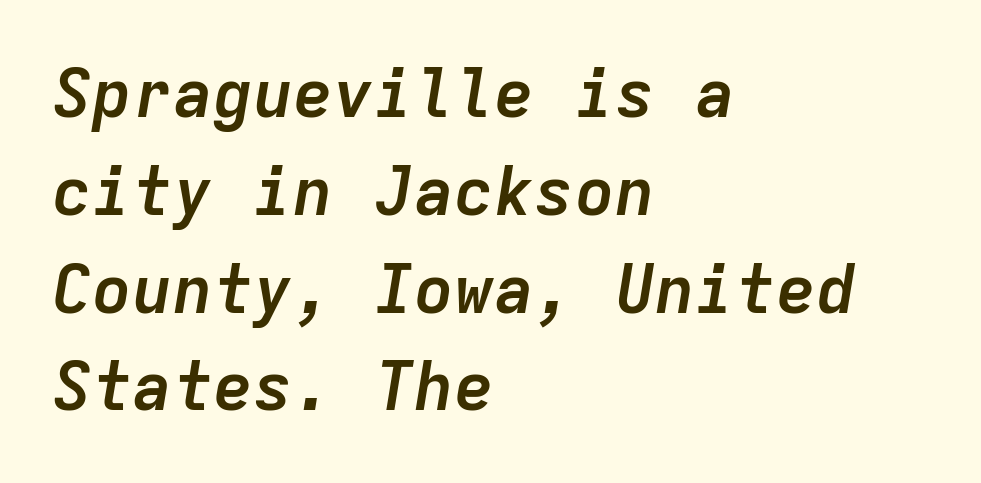
The image shows 67 px semibold type, italic (leaning right), monospaced; set left-aligned, normal line spacing (1.46x), normal letter spacing, not underlined; low stroke contrast and a medium x-height.
